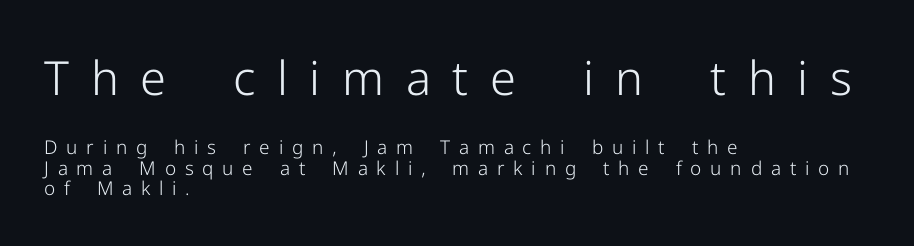
{"serif": "no", "italic": "no", "bold": "no", "weight": "light", "width": "normal", "stroke_contrast": "low", "x_height": "medium", "monospaced": "no", "underline": "no", "align": "left", "line_spacing": "tight", "line_spacing_ratio": 1.09, "letter_spacing": "wide", "letter_spacing_em": 0.46, "larger_block": "first", "size_ratio": 2.47, "glyph_px": 47}
